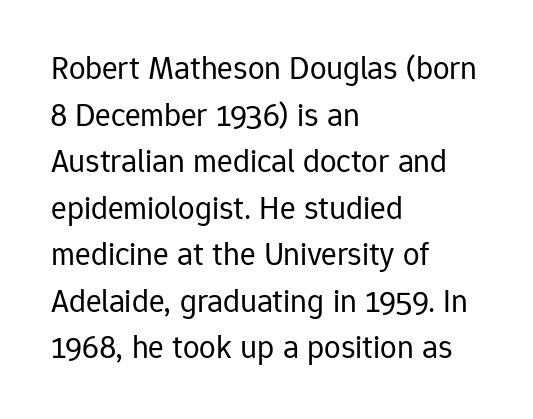
Q: Is the text bold? A: No.
Q: Is the text italic (slanted)? A: No, it is upright.
Q: Is the typeface a serif or a sans-serif typeface? A: Sans-serif.
Q: Is the text underlined? A: No.
Q: How is the paragraph aligned? A: Left-aligned.
Q: Is the spacing between letters normal or unusually wide? A: Normal.
Q: Is the spacing between lines tight, normal or loose? A: Normal.
Q: Width (condensed, normal, or wide)? A: Normal.
Q: Stroke contrast? A: Low.
Q: x-height? A: Medium.
Q: Monospaced? A: No.
